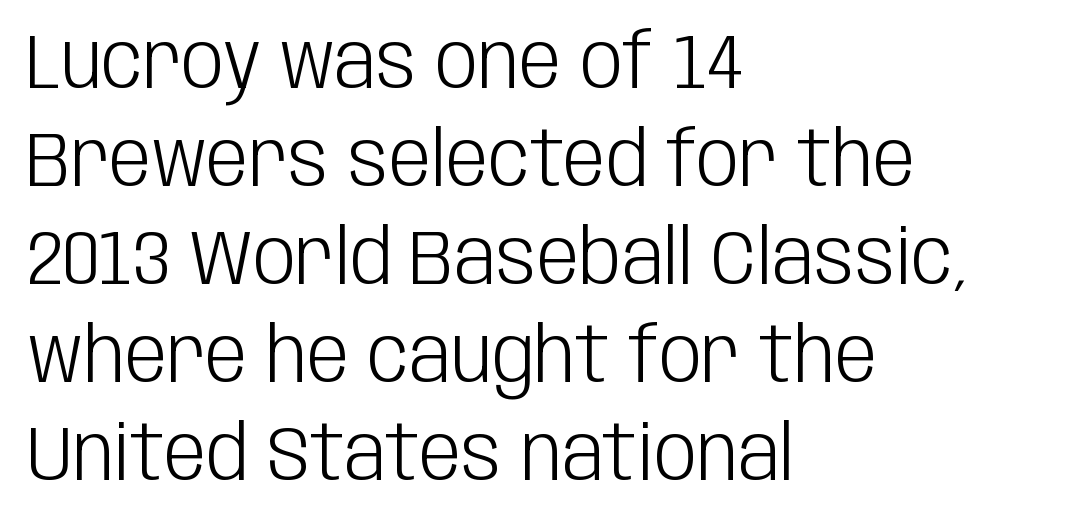
The image shows 76 px light, condensed sans-serif type, upright; set left-aligned, normal line spacing (1.29x), normal letter spacing, not underlined; low stroke contrast and a large x-height.
